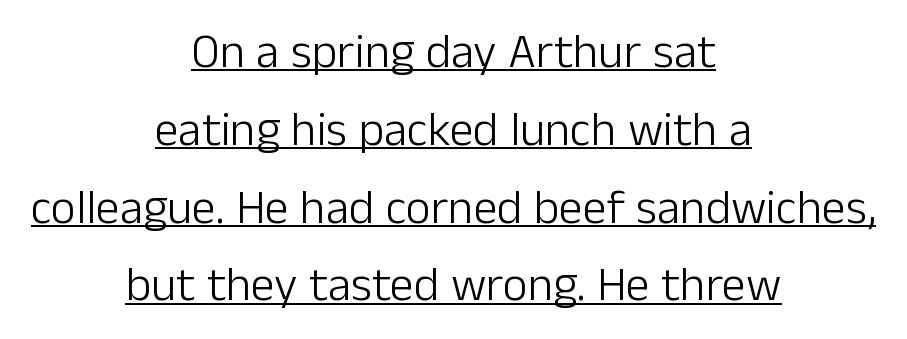
Q: Is the text bold? A: No.
Q: Is the text italic (slanted)? A: No, it is upright.
Q: Is the typeface a serif or a sans-serif typeface? A: Sans-serif.
Q: Is the text underlined? A: Yes.
Q: How is the paragraph aligned? A: Centered.
Q: Is the spacing between letters normal or unusually wide? A: Normal.
Q: Is the spacing between lines tight, normal or loose? A: Normal.
Q: Width (condensed, normal, or wide)? A: Normal.
Q: Stroke contrast? A: Low.
Q: x-height? A: Medium.
Q: Monospaced? A: No.
